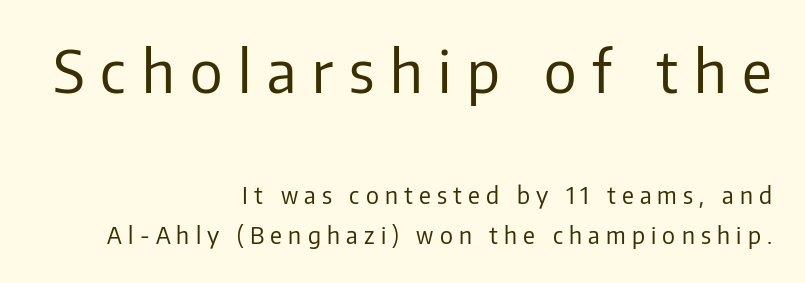
{"serif": "no", "italic": "no", "bold": "no", "weight": "regular", "width": "normal", "stroke_contrast": "low", "x_height": "medium", "monospaced": "no", "underline": "no", "align": "right", "line_spacing_ratio": 1.73, "letter_spacing": "wide", "letter_spacing_em": 0.27, "larger_block": "first", "size_ratio": 2.52, "glyph_px": 58}
